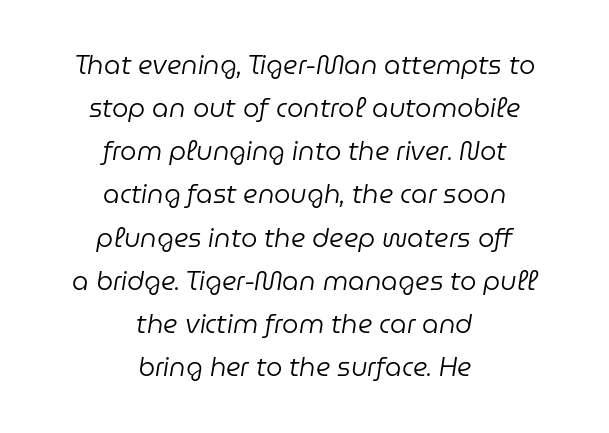
Q: Is the text bold? A: No.
Q: Is the text italic (slanted)? A: Yes, it leans right by about 9 degrees.
Q: Is the text underlined? A: No.
Q: How is the paragraph aligned? A: Centered.
Q: Is the spacing between letters normal or unusually wide? A: Normal.
Q: Is the spacing between lines tight, normal or loose? A: Normal.
